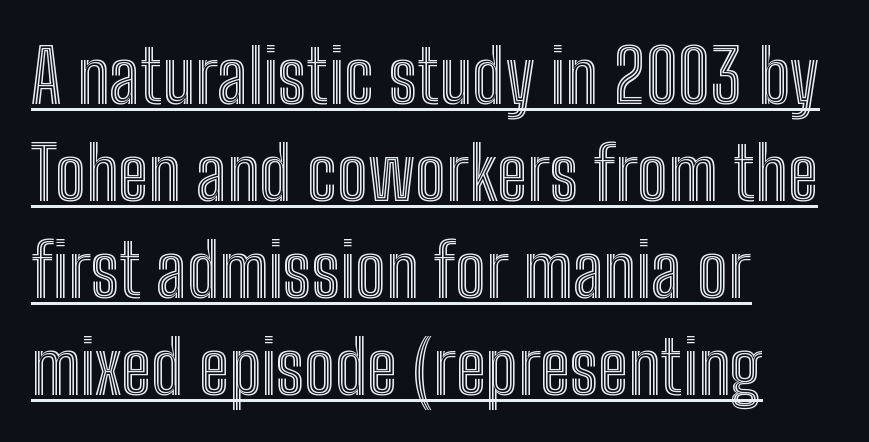
Glance below the letters and you will spot a drawn line. A typesetter would mark this as roman, not italic. Students, note that the glyphs here touch the page at normal intervals. The line-height multiplier appears to be the usual default. All the whitespace from short lines collects on the right. Character widths vary here, with narrow letters taking less room than wide ones.
